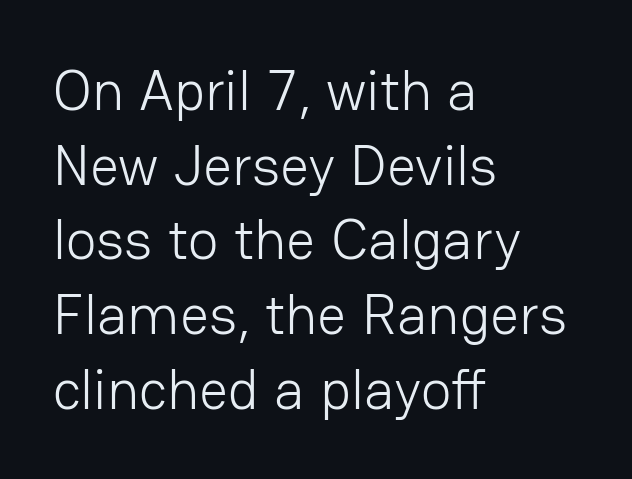
{"serif": "no", "italic": "no", "bold": "no", "weight": "light", "width": "normal", "stroke_contrast": "low", "x_height": "medium", "monospaced": "no", "underline": "no", "align": "left", "line_spacing": "normal", "line_spacing_ratio": 1.31, "letter_spacing": "normal", "letter_spacing_em": 0.0, "glyph_px": 57}
